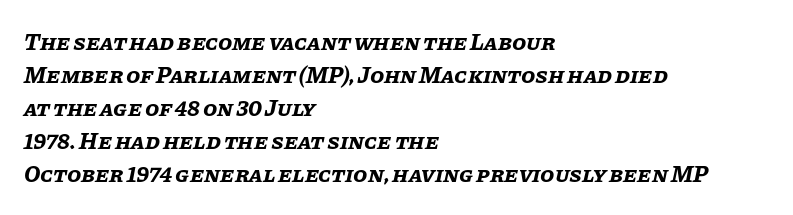
The passage shown is not underscored anywhere. Tall strokes in this sample are angled rather than plumb. One-word summary of the alignment: left. The letters sit at their default tracking, neither squeezed nor spread.
